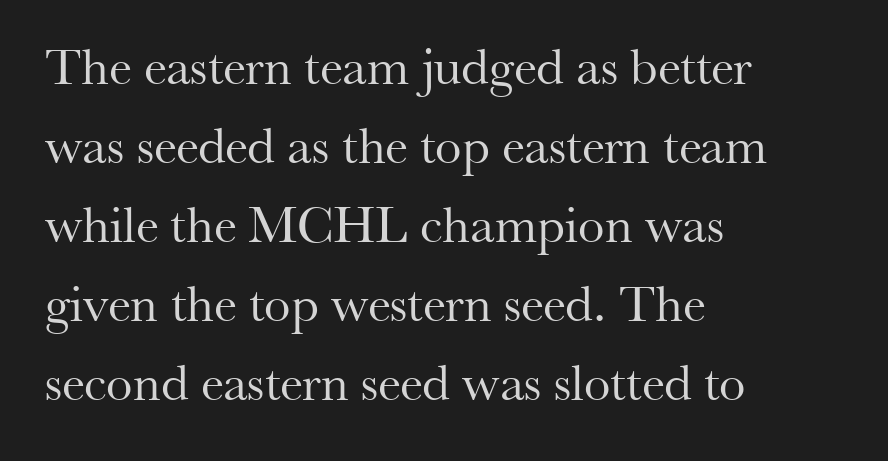
Q: Is the text bold? A: No.
Q: Is the text italic (slanted)? A: No, it is upright.
Q: Is the typeface a serif or a sans-serif typeface? A: Serif.
Q: Is the text underlined? A: No.
Q: How is the paragraph aligned? A: Left-aligned.
Q: Is the spacing between letters normal or unusually wide? A: Normal.
Q: Is the spacing between lines tight, normal or loose? A: Normal.
Q: Width (condensed, normal, or wide)? A: Normal.
Q: Stroke contrast? A: Medium.
Q: x-height? A: Small.
Q: Monospaced? A: No.
